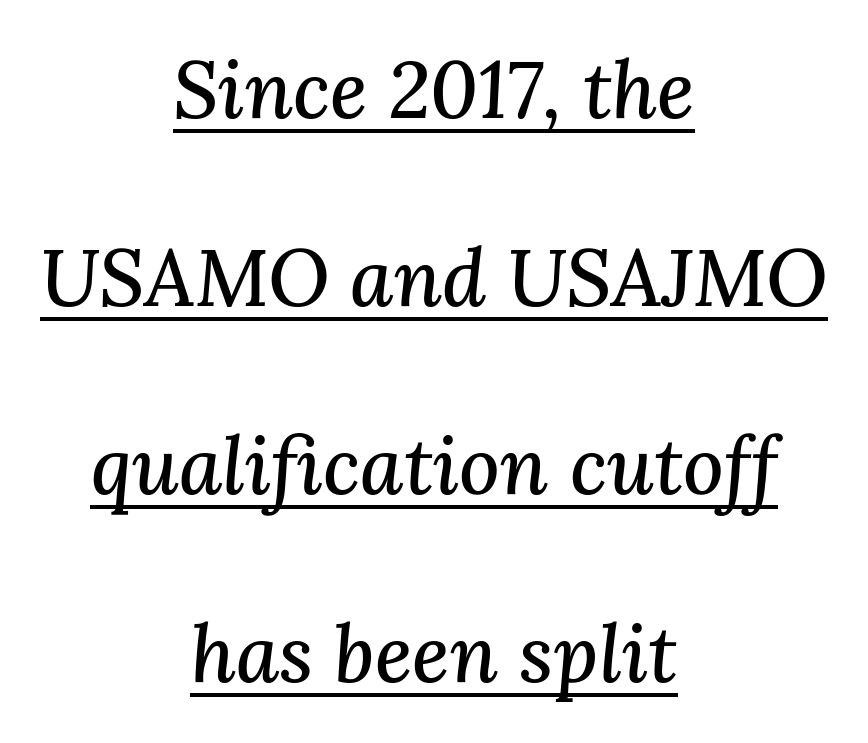
The image shows 79 px serif type, italic (leaning right); set centered, loose line spacing (2.38x), normal letter spacing, underlined; medium stroke contrast and a medium x-height.
